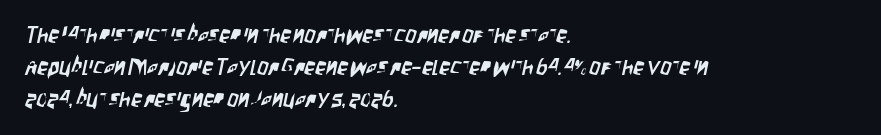
The image shows 22 px text type; set left-aligned, normal line spacing (1.45x), normal letter spacing, not underlined.
